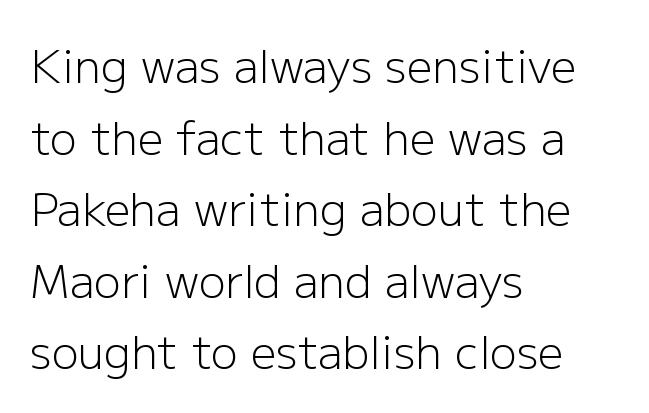
{"serif": "no", "italic": "no", "bold": "no", "weight": "light", "width": "normal", "stroke_contrast": "low", "x_height": "medium", "monospaced": "no", "underline": "no", "align": "left", "line_spacing": "normal", "line_spacing_ratio": 1.59, "letter_spacing": "normal", "letter_spacing_em": 0.0, "glyph_px": 45}
